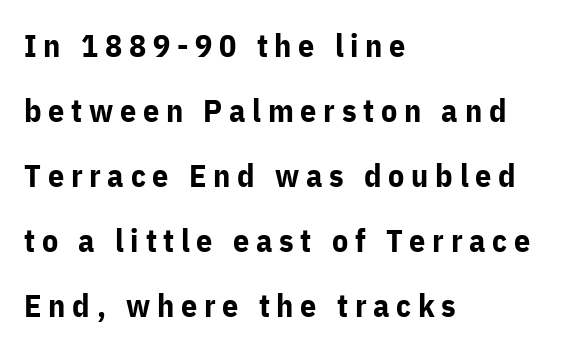
Q: Is the text bold? A: Yes.
Q: Is the text italic (slanted)? A: No, it is upright.
Q: Is the typeface a serif or a sans-serif typeface? A: Sans-serif.
Q: Is the text underlined? A: No.
Q: How is the paragraph aligned? A: Left-aligned.
Q: Is the spacing between letters normal or unusually wide? A: Unusually wide.
Q: Is the spacing between lines tight, normal or loose? A: Loose.
Q: Width (condensed, normal, or wide)? A: Normal.
Q: Stroke contrast? A: Low.
Q: x-height? A: Medium.
Q: Monospaced? A: No.
